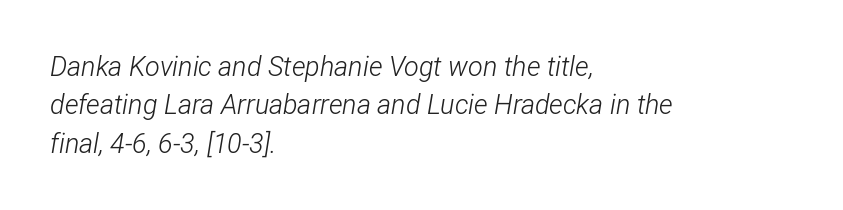
{"italic": "yes", "lean": "right", "slant_degrees": 12, "bold": "no", "underline": "no", "align": "left", "line_spacing": "normal", "line_spacing_ratio": 1.42, "letter_spacing": "normal", "letter_spacing_em": 0.0, "glyph_px": 27}
